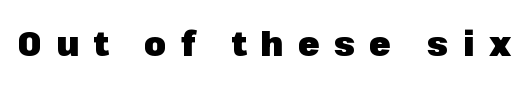
The image shows 35 px heavy sans-serif type, upright; set unusually wide letter spacing (+0.41 em), not underlined; low stroke contrast and a medium x-height.
